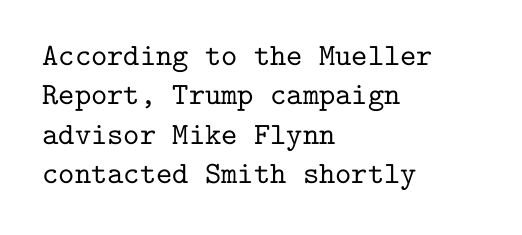
{"serif": "yes", "italic": "no", "width": "normal", "stroke_contrast": "low", "x_height": "medium", "monospaced": "yes", "underline": "no", "align": "left", "line_spacing": "normal", "line_spacing_ratio": 1.27, "letter_spacing": "normal", "letter_spacing_em": 0.0, "glyph_px": 31}
